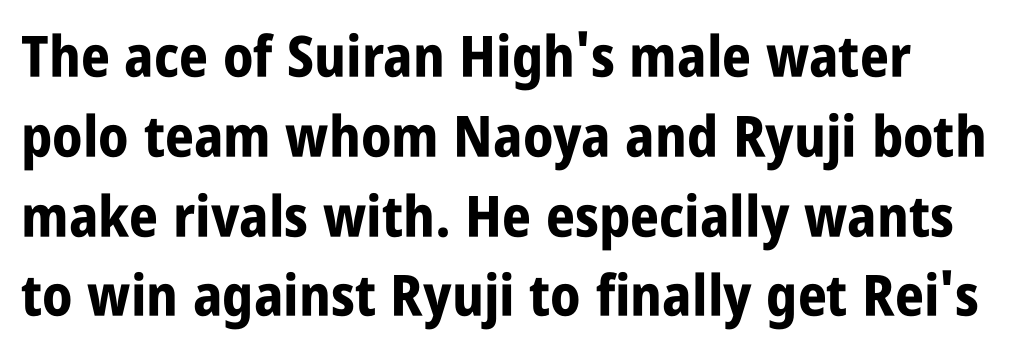
The image shows 57 px bold, condensed sans-serif type, upright; set normal line spacing (1.4x), normal letter spacing, not underlined; low stroke contrast and a large x-height.
